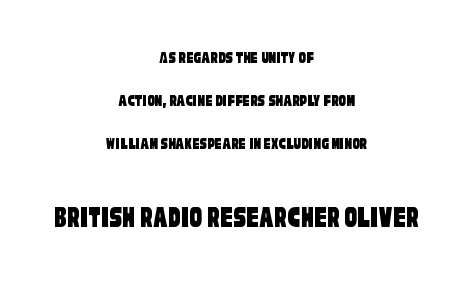
{"serif": "no", "width": "condensed", "stroke_contrast": "low", "x_height": "large", "monospaced": "no", "underline": "no", "align": "center", "line_spacing": "loose", "line_spacing_ratio": 2.39, "letter_spacing": "normal", "letter_spacing_em": 0.0, "larger_block": "second", "size_ratio": 1.72, "glyph_px": 31}
